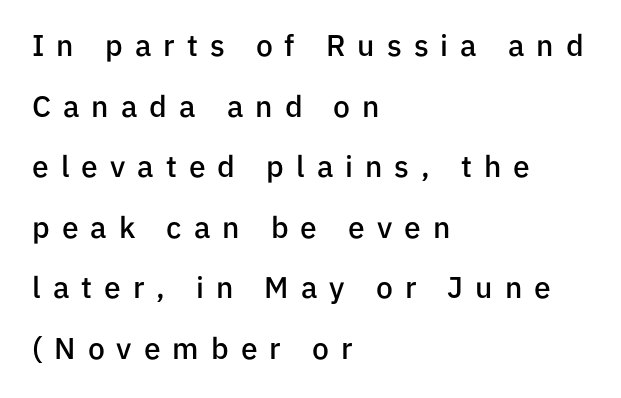
{"serif": "no", "italic": "no", "bold": "semi", "weight": "semibold", "width": "normal", "stroke_contrast": "low", "x_height": "medium", "monospaced": "no", "underline": "no", "align": "left", "line_spacing": "loose", "line_spacing_ratio": 2.02, "letter_spacing": "wide", "letter_spacing_em": 0.4, "glyph_px": 30}
